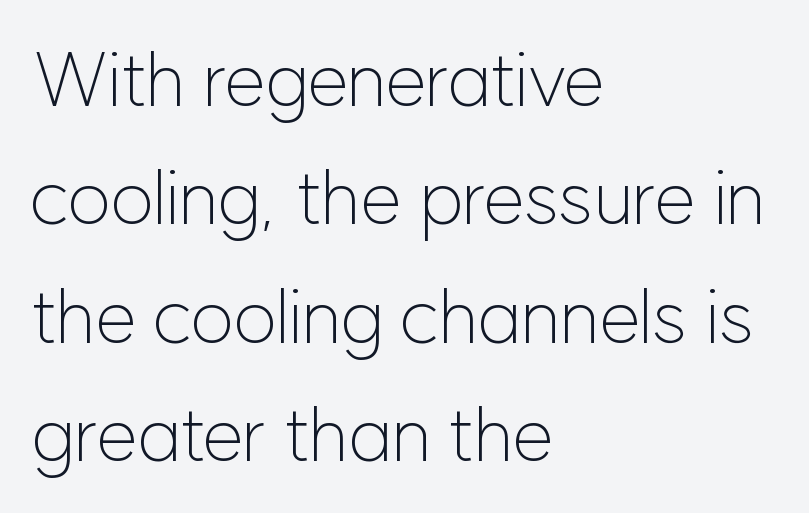
{"serif": "no", "italic": "no", "bold": "no", "weight": "light", "width": "normal", "stroke_contrast": "low", "x_height": "medium", "monospaced": "no", "underline": "no", "align": "left", "line_spacing": "normal", "line_spacing_ratio": 1.58, "letter_spacing": "normal", "letter_spacing_em": 0.0, "glyph_px": 75}
